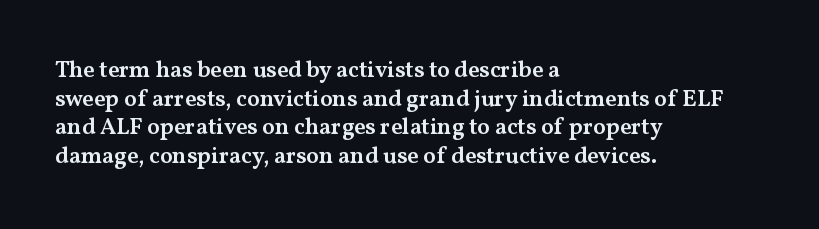
The passage shown is not underscored anywhere. On the weight axis this lands at semibold, roughly 600. Nothing unusual about the tracking: characters are spaced as the font intends. This is roman type, the default non-slanted kind. The paragraph has a hard left edge and a soft right edge.
